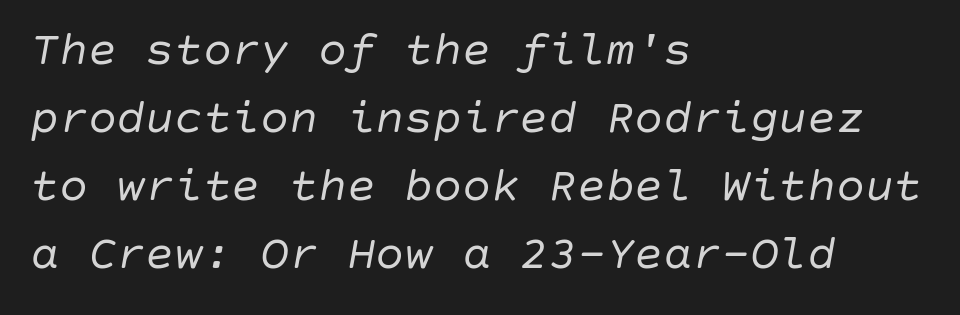
{"italic": "yes", "lean": "right", "slant_degrees": 10, "bold": "no", "weight": "regular", "width": "normal", "stroke_contrast": "low", "x_height": "large", "underline": "no", "align": "left", "line_spacing": "normal", "line_spacing_ratio": 1.42, "letter_spacing": "normal", "letter_spacing_em": 0.0, "glyph_px": 48}
